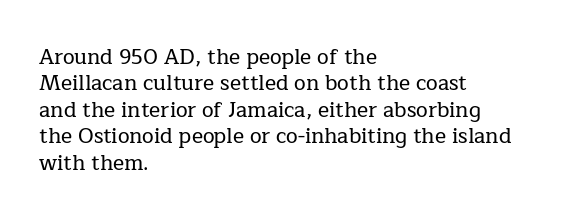
Q: Is the text italic (slanted)? A: No, it is upright.
Q: Is the text underlined? A: No.
Q: How is the paragraph aligned? A: Left-aligned.
Q: Is the spacing between letters normal or unusually wide? A: Normal.
Q: Is the spacing between lines tight, normal or loose? A: Normal.
